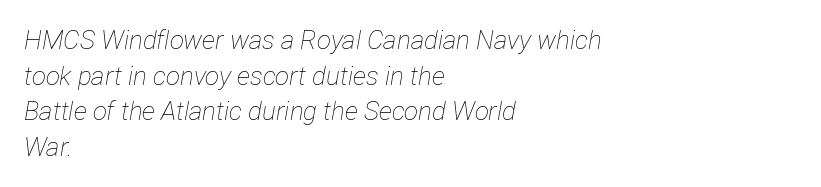
Does the leading feel generous? No, just average. Short note: letters normally spaced. The face looks like a standard text weight, possibly lighter. Short and long lines alike share a common starting point at left. A bare baseline throughout the passage.
